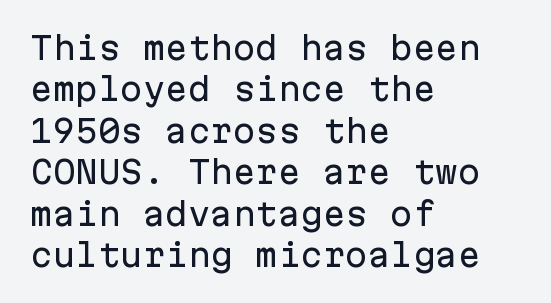
The image shows 30 px sans-serif type, upright, monospaced; set left-aligned, normal line spacing (1.38x), normal letter spacing, not underlined; low stroke contrast and a medium x-height.
